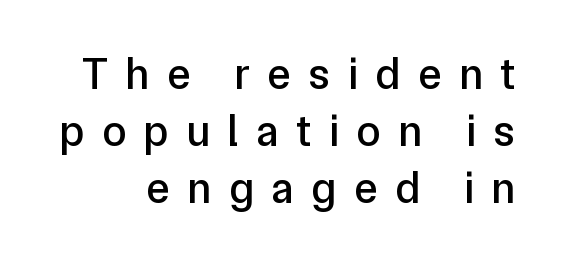
The image shows 44 px sans-serif type, upright; set normal line spacing (1.29x), unusually wide letter spacing (+0.4 em), not underlined; low stroke contrast and a medium x-height.
